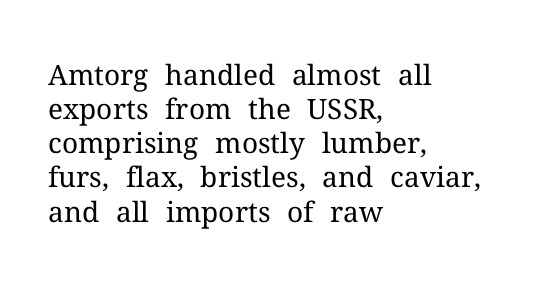
Q: Is the text bold? A: No.
Q: Is the text italic (slanted)? A: No, it is upright.
Q: Is the typeface a serif or a sans-serif typeface? A: Serif.
Q: Is the text underlined? A: No.
Q: How is the paragraph aligned? A: Left-aligned.
Q: Is the spacing between letters normal or unusually wide? A: Normal.
Q: Width (condensed, normal, or wide)? A: Normal.
Q: Stroke contrast? A: Medium.
Q: x-height? A: Medium.
Q: Monospaced? A: No.
